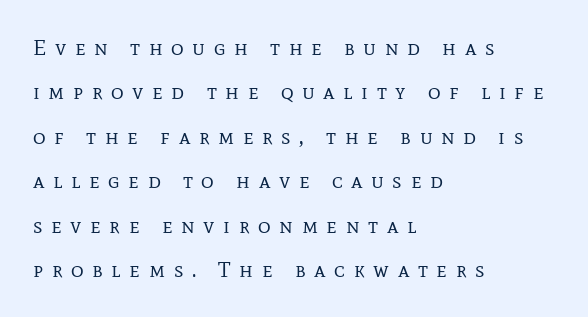
Q: Is the text bold? A: No.
Q: Is the text italic (slanted)? A: No, it is upright.
Q: Is the text underlined? A: No.
Q: How is the paragraph aligned? A: Left-aligned.
Q: Is the spacing between letters normal or unusually wide? A: Unusually wide.
Q: Is the spacing between lines tight, normal or loose? A: Loose.
